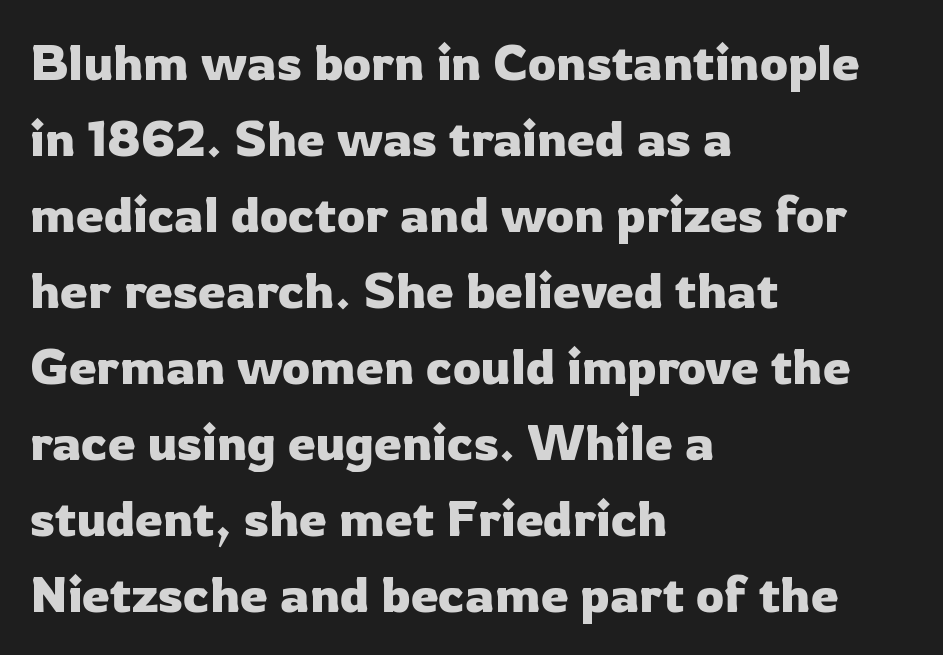
{"serif": "no", "italic": "no", "width": "normal", "stroke_contrast": "low", "x_height": "medium", "monospaced": "no", "underline": "no", "align": "left", "line_spacing": "normal", "line_spacing_ratio": 1.52, "letter_spacing": "normal", "letter_spacing_em": 0.0, "glyph_px": 50}
